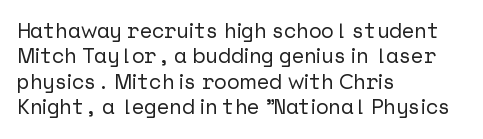
The image shows 21 px text type, upright; set left-aligned, line spacing 1.21x, normal letter spacing, not underlined.
